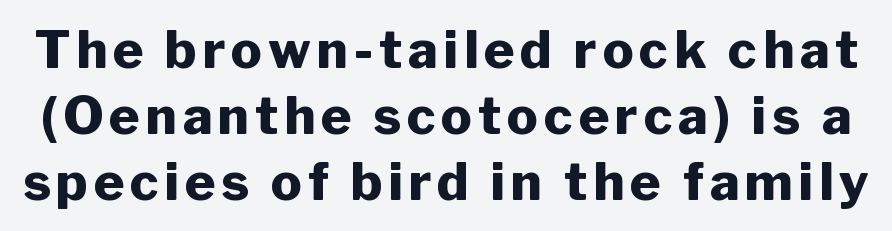
{"serif": "no", "italic": "no", "bold": "yes", "weight": "heavy", "width": "normal", "stroke_contrast": "low", "x_height": "medium", "monospaced": "no", "underline": "no", "line_spacing": "normal", "line_spacing_ratio": 1.27, "glyph_px": 52}
